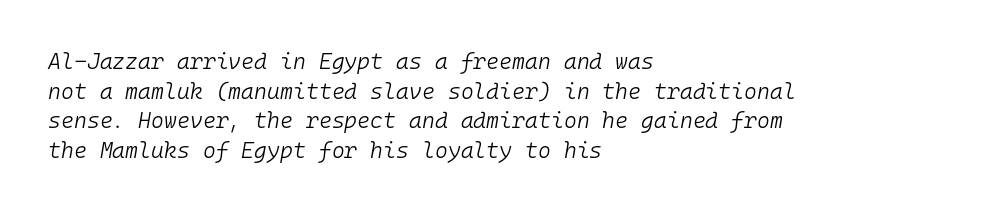
Q: Is the text bold? A: No.
Q: Is the text italic (slanted)? A: Yes, it leans right by about 10 degrees.
Q: Is the text underlined? A: No.
Q: How is the paragraph aligned? A: Left-aligned.
Q: Is the spacing between letters normal or unusually wide? A: Normal.
Q: Is the spacing between lines tight, normal or loose? A: Normal.
